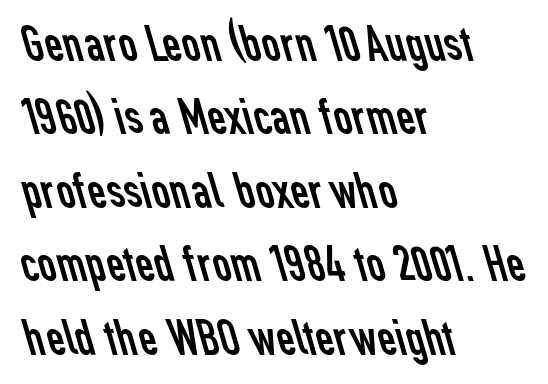
Are there feet on the stems? There aren't — it's a sans. A clean baseline with only descenders dipping below it. Where is the straight margin? On the left. These lines are rendered in a variable-pitch font. Stems here are at most as thick as an everyday book face. Normally led — the rows are evenly, conventionally spaced.
